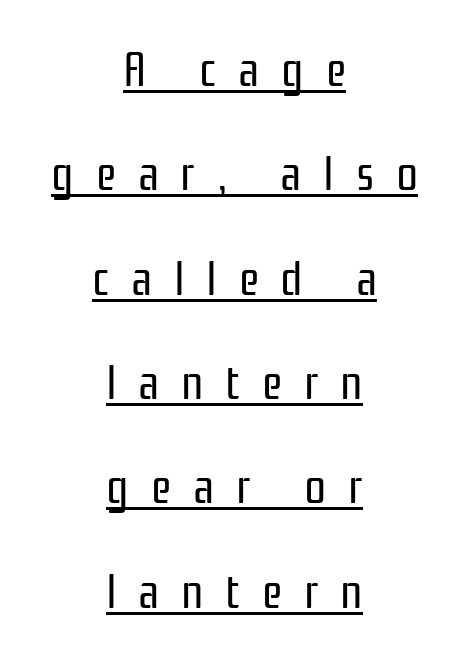
{"serif": "no", "italic": "no", "bold": "no", "weight": "regular", "width": "condensed", "stroke_contrast": "low", "x_height": "medium", "monospaced": "no", "underline": "yes", "align": "center", "line_spacing": "loose", "line_spacing_ratio": 2.13, "letter_spacing": "wide", "letter_spacing_em": 0.44, "glyph_px": 49}
